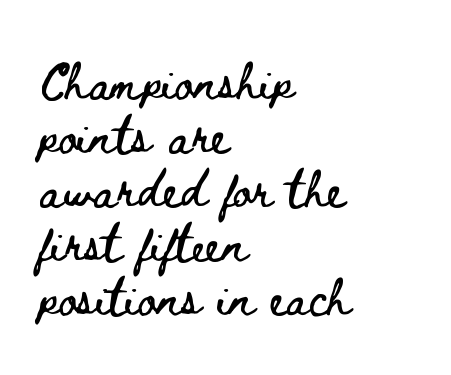
Q: Is the text underlined? A: No.
Q: How is the paragraph aligned? A: Left-aligned.
Q: Is the spacing between letters normal or unusually wide? A: Normal.
Q: Is the spacing between lines tight, normal or loose? A: Normal.
Q: Width (condensed, normal, or wide)? A: Wide.
Q: Stroke contrast? A: Low.
Q: x-height? A: Small.
Q: Monospaced? A: No.
